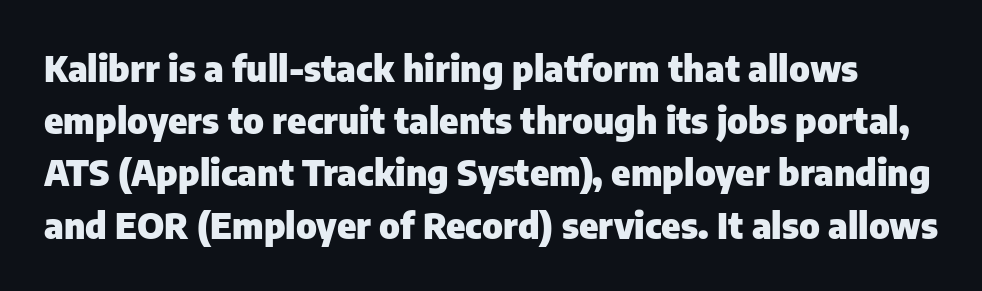
The image shows 36 px heavy sans-serif type, upright; set normal line spacing (1.45x), normal letter spacing, not underlined; low stroke contrast and a medium x-height.
